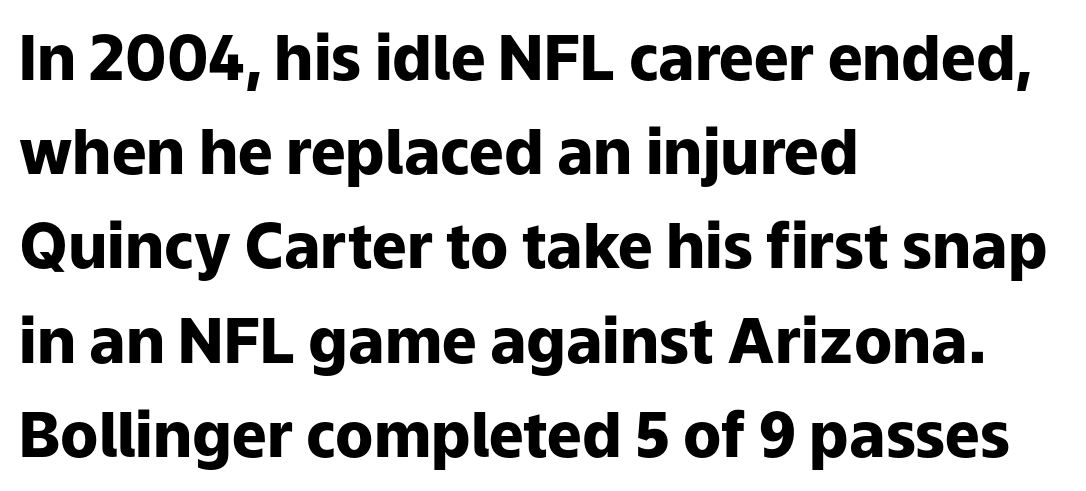
The letters stand upright; this is a roman face. One glance says typical: line gaps are just what's usual. Words appear dense and cohesive because spacing is normal. One-word summary of the alignment: left.
